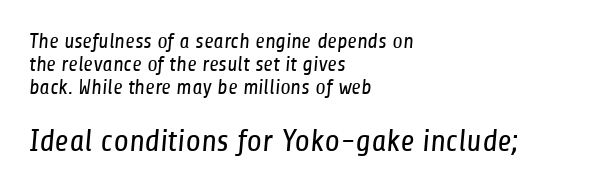
Q: Is the text bold? A: No.
Q: Is the typeface a serif or a sans-serif typeface? A: Sans-serif.
Q: Is the text underlined? A: No.
Q: How is the paragraph aligned? A: Left-aligned.
Q: Is the spacing between letters normal or unusually wide? A: Normal.
Q: Is the spacing between lines tight, normal or loose? A: Tight.
Q: Which block of text is set in a larger size, the first (top) or the second (bottom)? A: The second (bottom) one.
Q: Width (condensed, normal, or wide)? A: Condensed.
Q: Stroke contrast? A: Low.
Q: x-height? A: Medium.
Q: Monospaced? A: No.
